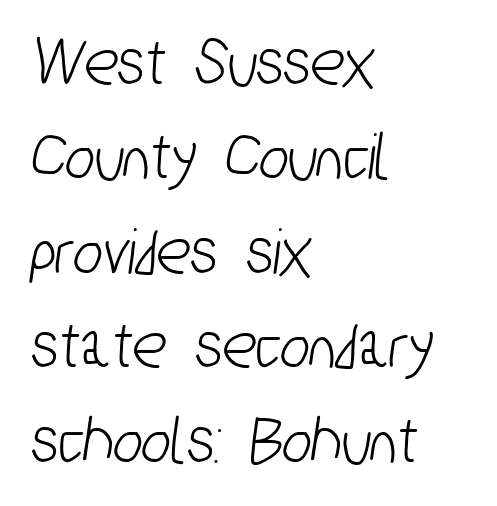
Q: Is the typeface a serif or a sans-serif typeface? A: Sans-serif.
Q: Is the text underlined? A: No.
Q: How is the paragraph aligned? A: Left-aligned.
Q: Is the spacing between letters normal or unusually wide? A: Normal.
Q: Is the spacing between lines tight, normal or loose? A: Normal.
Q: Width (condensed, normal, or wide)? A: Condensed.
Q: Stroke contrast? A: Low.
Q: x-height? A: Medium.
Q: Monospaced? A: No.
